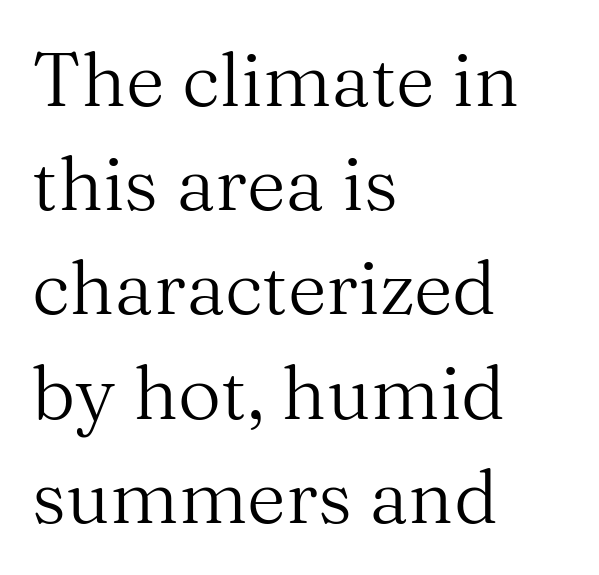
Q: Is the text bold? A: No.
Q: Is the text italic (slanted)? A: No, it is upright.
Q: Is the typeface a serif or a sans-serif typeface? A: Serif.
Q: Is the text underlined? A: No.
Q: How is the paragraph aligned? A: Left-aligned.
Q: Is the spacing between letters normal or unusually wide? A: Normal.
Q: Is the spacing between lines tight, normal or loose? A: Normal.
Q: Width (condensed, normal, or wide)? A: Normal.
Q: Stroke contrast? A: Medium.
Q: x-height? A: Medium.
Q: Monospaced? A: No.
